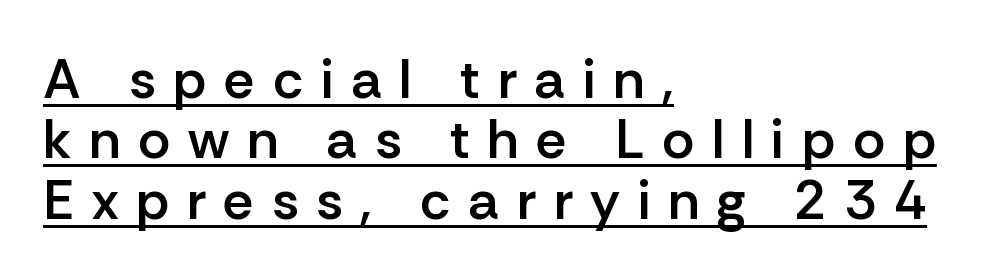
The image shows 55 px semibold sans-serif type, upright; set left-aligned, tight line spacing (1.1x), unusually wide letter spacing (+0.32 em), underlined; low stroke contrast and a medium x-height.
